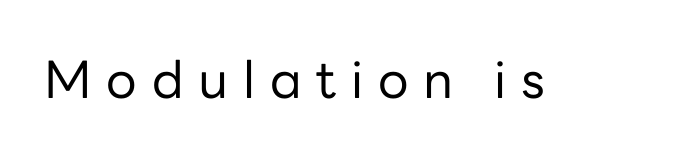
Ascenders rise straight up at ninety degrees. The gaps between neighbouring characters are conspicuously large. Note the varied advance widths — an 'i' is clearly narrower than an 'm'. The glyphs in this specimen are sans serif. The baseline area is clear.
